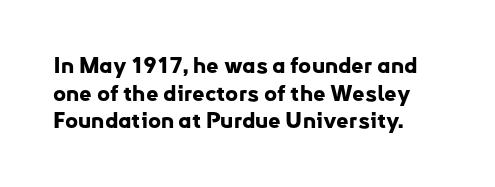
Q: Is the text bold? A: Yes.
Q: Is the text italic (slanted)? A: No, it is upright.
Q: Is the text underlined? A: No.
Q: Is the spacing between letters normal or unusually wide? A: Normal.
Q: Is the spacing between lines tight, normal or loose? A: Normal.
